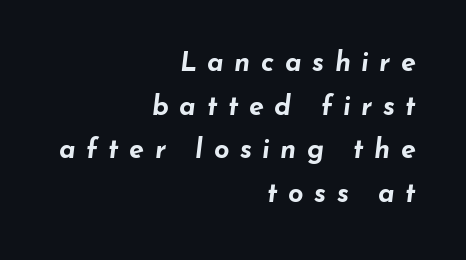
The image shows 27 px bold type, italic (leaning right); set right-aligned, normal line spacing (1.62x), unusually wide letter spacing (+0.39 em), not underlined.
